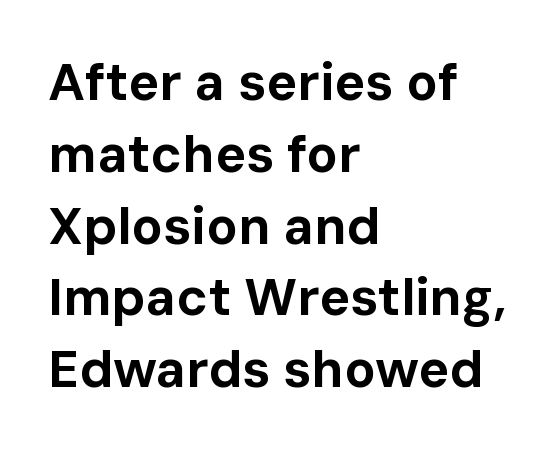
Weight check: bold — yes, fully. Check the space under the baseline: it is left empty. A typesetter would call this leading conventional body-copy spacing. Teacher's note: observe the even left margin — that is flush-left alignment. How are the letters spaced? Ordinarily, with no added tracking.
